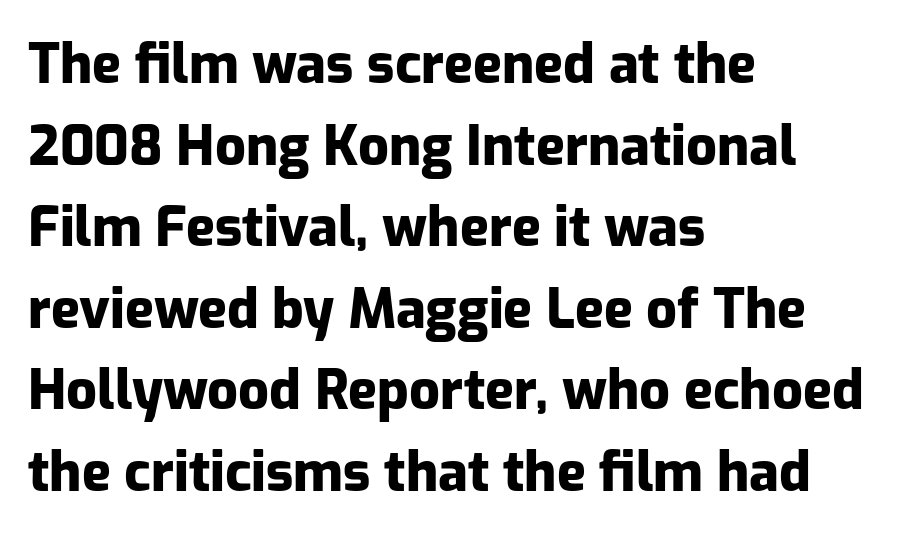
{"serif": "no", "italic": "no", "bold": "yes", "weight": "heavy", "width": "normal", "stroke_contrast": "low", "x_height": "medium", "monospaced": "no", "underline": "no", "align": "left", "line_spacing": "normal", "line_spacing_ratio": 1.51, "letter_spacing": "normal", "letter_spacing_em": 0.0, "glyph_px": 54}
